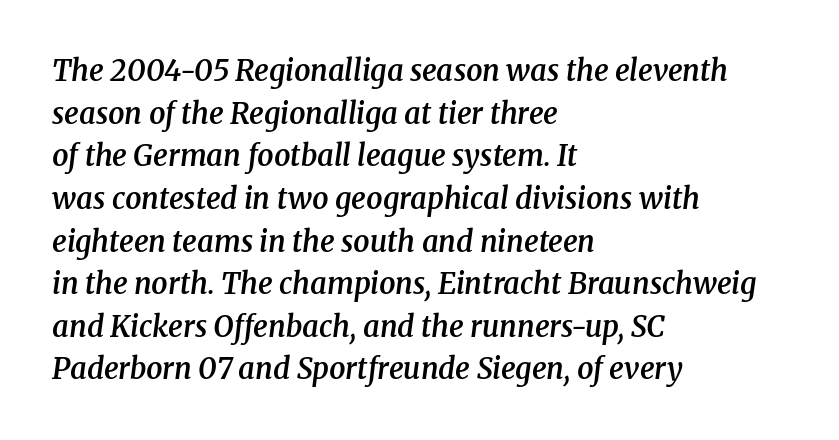
{"serif": "yes", "italic": "yes", "lean": "right", "slant_degrees": 8, "bold": "semi", "weight": "semibold", "width": "normal", "stroke_contrast": "medium", "x_height": "medium", "monospaced": "no", "underline": "no", "align": "left", "line_spacing": "normal", "line_spacing_ratio": 1.47, "letter_spacing": "normal", "letter_spacing_em": 0.0, "glyph_px": 29}
